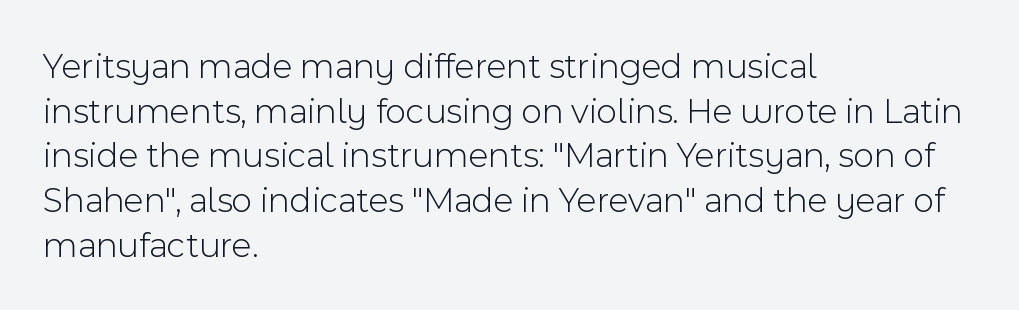
{"serif": "no", "italic": "no", "bold": "no", "weight": "light", "width": "normal", "x_height": "medium", "monospaced": "no", "underline": "no", "align": "left", "line_spacing_ratio": 1.24, "letter_spacing": "normal", "letter_spacing_em": 0.0, "glyph_px": 36}
